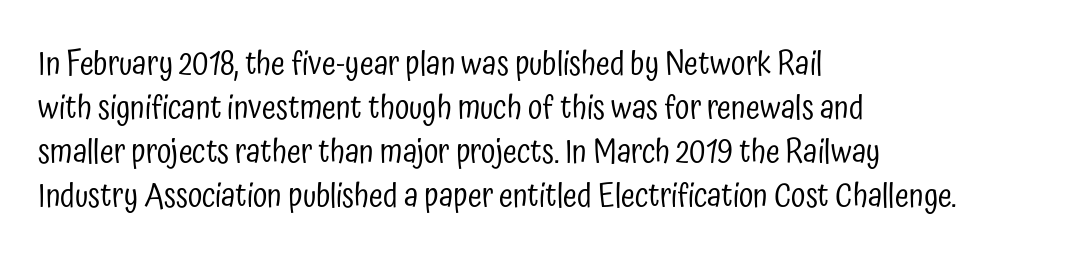
{"serif": "no", "italic": "no", "bold": "no", "weight": "regular", "width": "condensed", "stroke_contrast": "low", "x_height": "medium", "monospaced": "no", "underline": "no", "align": "left", "line_spacing": "normal", "line_spacing_ratio": 1.38, "letter_spacing": "normal", "letter_spacing_em": 0.0, "glyph_px": 32}
